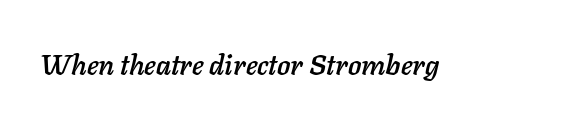
{"italic": "yes", "lean": "right", "slant_degrees": 11, "width": "normal", "stroke_contrast": "low", "x_height": "medium", "monospaced": "no", "underline": "no", "letter_spacing": "normal", "letter_spacing_em": 0.0, "glyph_px": 28}
